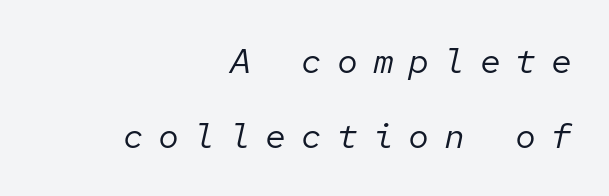
{"italic": "yes", "lean": "right", "slant_degrees": 12, "bold": "no", "weight": "regular", "width": "normal", "stroke_contrast": "low", "x_height": "medium", "monospaced": "yes", "underline": "no", "align": "right", "line_spacing": "loose", "line_spacing_ratio": 2.13, "letter_spacing": "wide", "letter_spacing_em": 0.42, "glyph_px": 35}
